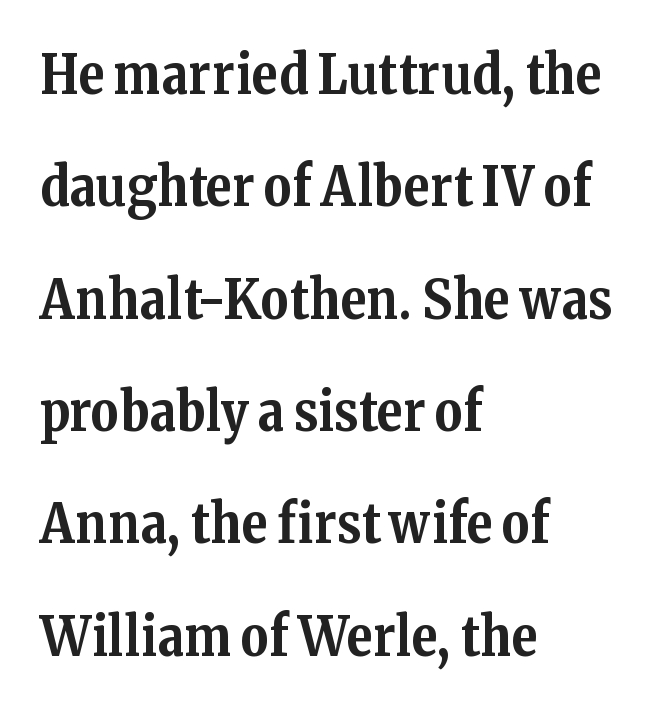
{"serif": "yes", "italic": "no", "bold": "yes", "weight": "bold", "width": "normal", "stroke_contrast": "medium", "x_height": "medium", "monospaced": "no", "underline": "no", "align": "left", "line_spacing": "loose", "line_spacing_ratio": 2.08, "letter_spacing": "normal", "letter_spacing_em": 0.0, "glyph_px": 54}
